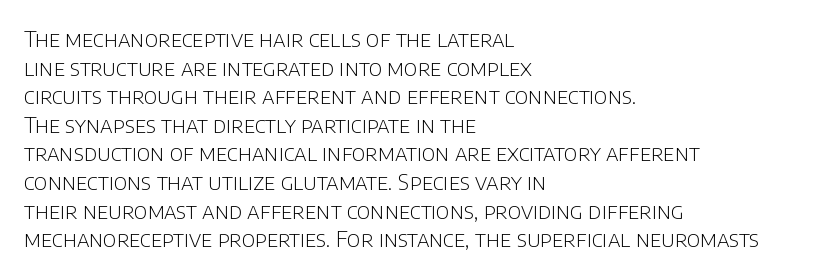
Check the space under the baseline: it is left empty. Characters follow at the spacing the type designer built in. These glyphs show unthickened strokes, regular width or finer. This is the regular roman posture of the typeface. A typesetter would call this leading conventional body-copy spacing. The compositor pushed each line to the left boundary.
